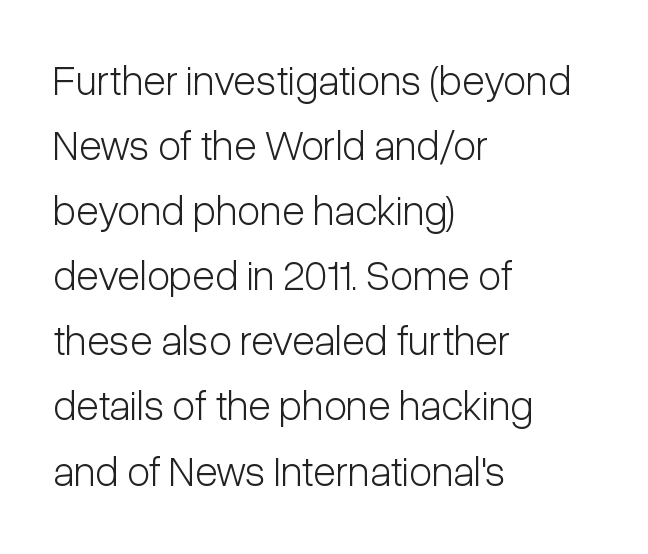
The weight tops out at a normal text grade. Classification — sans serif. A classic flush-left, rag-right setting is used for this passage. In terms of posture, this sample is upright. A typesetter would call this proportional, since set widths differ per character. Is there much room between lines? A standard amount, neither cramped nor airy.
